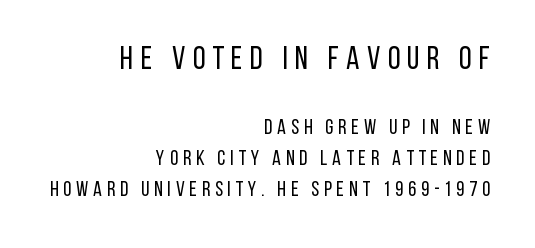
Q: Is the text bold? A: No.
Q: Is the text italic (slanted)? A: No, it is upright.
Q: Is the typeface a serif or a sans-serif typeface? A: Sans-serif.
Q: Is the text underlined? A: No.
Q: How is the paragraph aligned? A: Right-aligned.
Q: Is the spacing between letters normal or unusually wide? A: Unusually wide.
Q: Is the spacing between lines tight, normal or loose? A: Normal.
Q: Which block of text is set in a larger size, the first (top) or the second (bottom)? A: The first (top) one.
Q: Width (condensed, normal, or wide)? A: Condensed.
Q: Stroke contrast? A: Low.
Q: x-height? A: Large.
Q: Monospaced? A: No.
